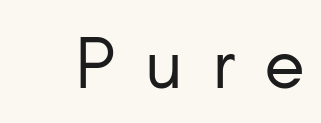
These lines are composed in type without serifs. Italic? Not at all — the glyphs are vertical. What stands out about the letter spacing? Its width — letters are far apart. Letters have the restrained weight of plain body copy at most. These lines are rendered in a variable-pitch font. Decoration check: the copy has no underline.
